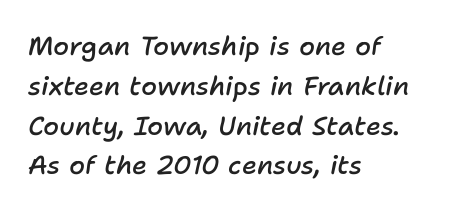
The image shows 26 px text type, italic (leaning right); set left-aligned, normal line spacing (1.53x), normal letter spacing, not underlined.
